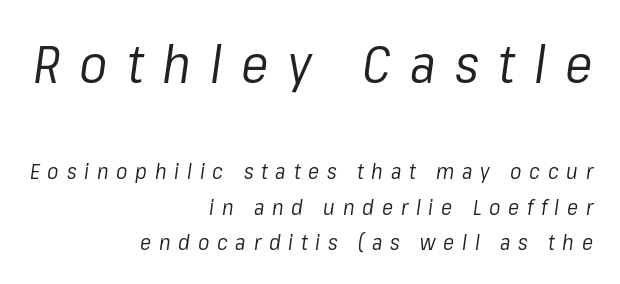
The axis of the letterforms is tilted away from vertical. A typesetter would call this proportional, since set widths differ per character. Type size steps down from the first block to the second. The gaps between neighbouring characters are conspicuously large. The string is rendered with underlining switched off.
